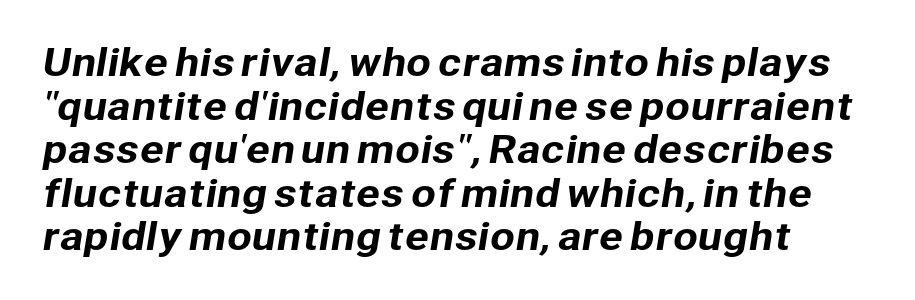
{"serif": "no", "width": "normal", "stroke_contrast": "low", "x_height": "medium", "monospaced": "no", "underline": "no", "align": "left", "line_spacing_ratio": 1.21, "letter_spacing": "normal", "letter_spacing_em": 0.0, "glyph_px": 36}
